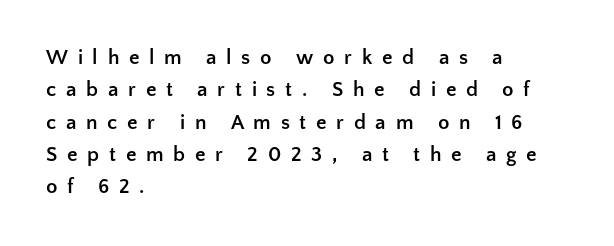
The image shows 21 px bold type, upright; set left-aligned, normal line spacing (1.54x), unusually wide letter spacing (+0.46 em), not underlined.
